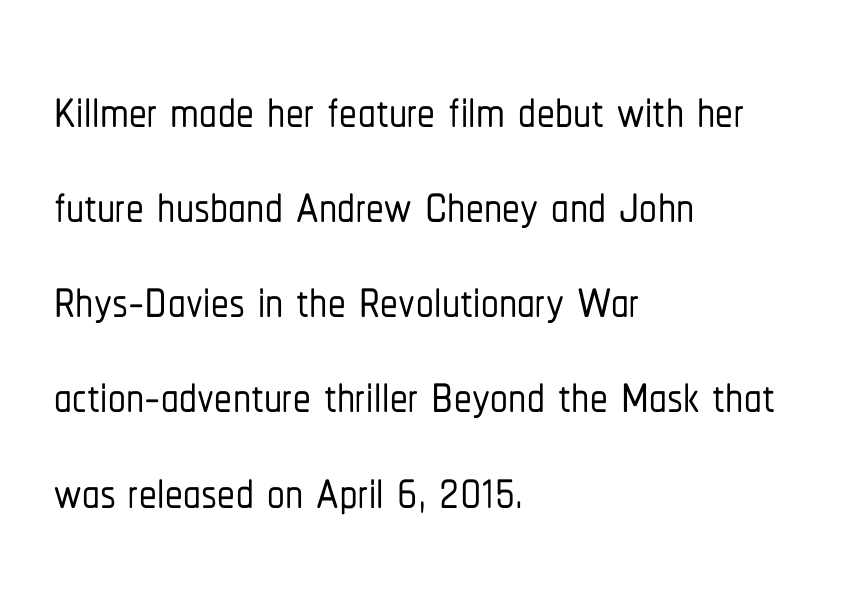
Inter-character spacing is left at the font's built-in metrics. You can tell from the bare stems that sans-serif type was used. One-word summary of the alignment: left. The font's upright variant was chosen for this text. Spacing verdict: proportional, widths tailored to each character.
